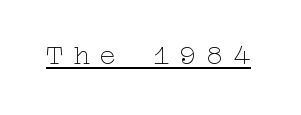
{"italic": "no", "bold": "no", "weight": "thin", "width": "wide", "stroke_contrast": "low", "x_height": "medium", "underline": "yes", "letter_spacing": "wide", "letter_spacing_em": 0.32, "glyph_px": 29}
